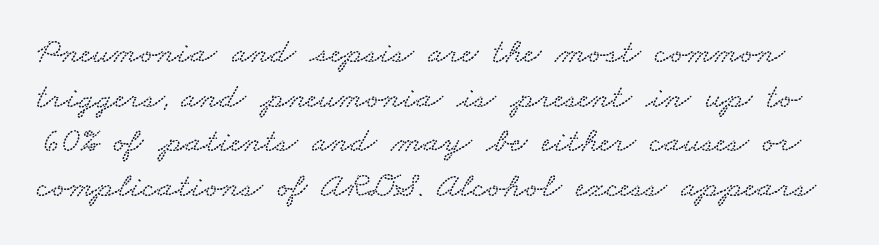
The gaps between neighbouring characters are ordinary and unremarkable. The specimen omits any rule beneath the text block's lines. This sample has the flowing, uneven cadence of proportional lettering.
